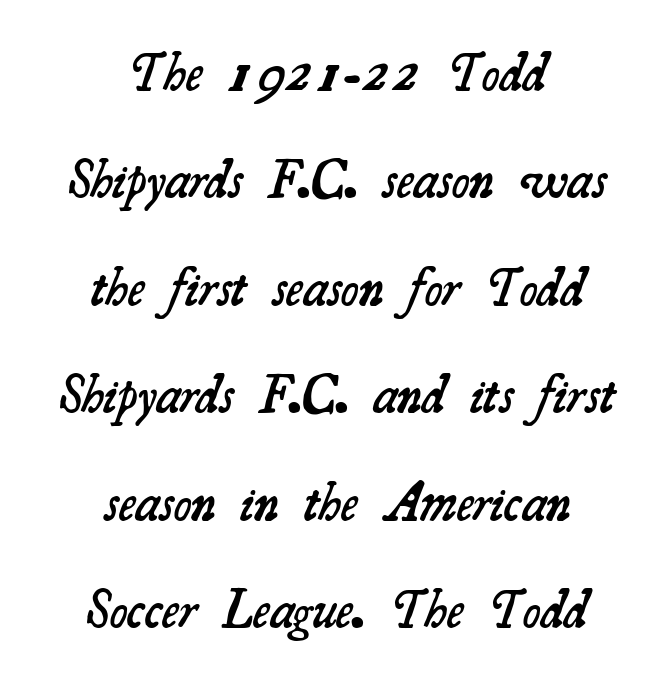
{"serif": "yes", "bold": "semi", "weight": "semibold", "width": "normal", "stroke_contrast": "medium", "x_height": "small", "monospaced": "no", "underline": "no", "align": "center", "line_spacing": "loose", "line_spacing_ratio": 1.99, "letter_spacing": "normal", "letter_spacing_em": 0.0, "glyph_px": 54}
